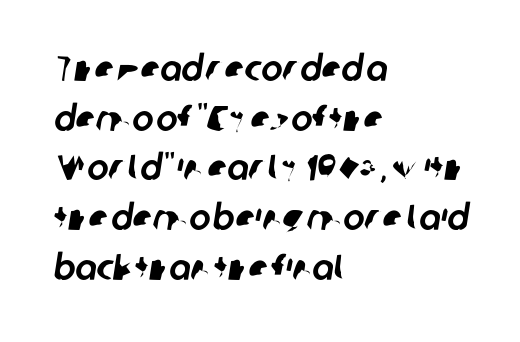
The image shows 36 px sans-serif type; set left-aligned, normal line spacing (1.38x), normal letter spacing, not underlined; low stroke contrast and a medium x-height.
